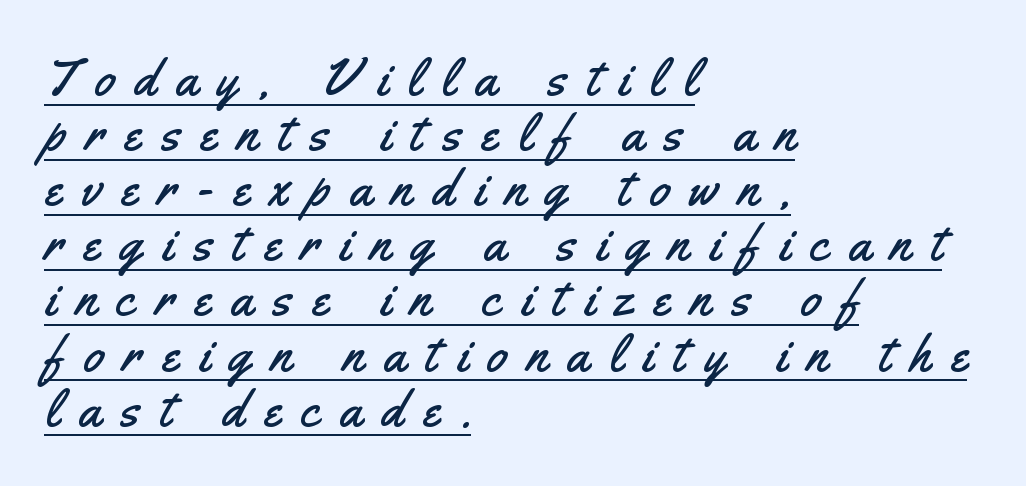
Q: Is the text italic (slanted)? A: Yes.
Q: Is the typeface a serif or a sans-serif typeface? A: Sans-serif.
Q: Is the text underlined? A: Yes.
Q: How is the paragraph aligned? A: Left-aligned.
Q: Is the spacing between letters normal or unusually wide? A: Unusually wide.
Q: Is the spacing between lines tight, normal or loose? A: Tight.
Q: Width (condensed, normal, or wide)? A: Condensed.
Q: Stroke contrast? A: Medium.
Q: x-height? A: Small.
Q: Monospaced? A: No.
